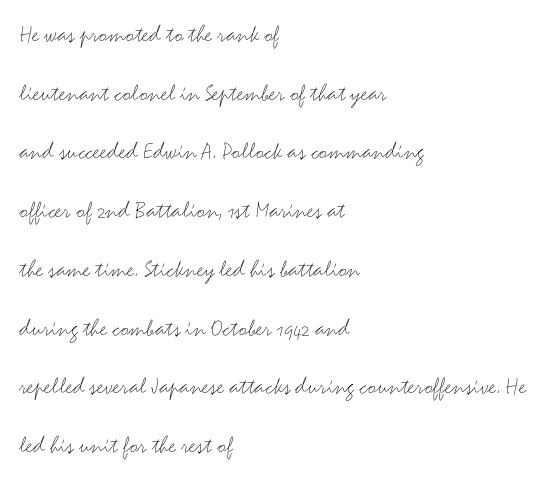
{"bold": "no", "underline": "no", "align": "left", "line_spacing": "loose", "line_spacing_ratio": 2.35, "letter_spacing": "normal", "letter_spacing_em": 0.0, "glyph_px": 25}
